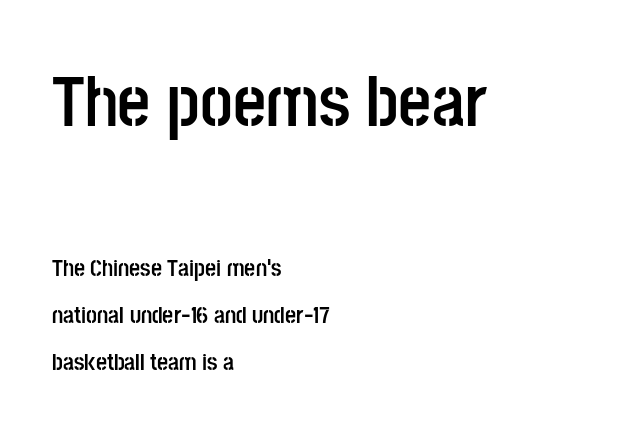
The font's upright variant was chosen for this text. Baseline-to-baseline distance is far greater than the letter height. The compositor pushed each line to the left boundary. Typographic density is high because the face is bold. Underlining? Definitely not there. Are there feet on the stems? There aren't — it's a sans.
